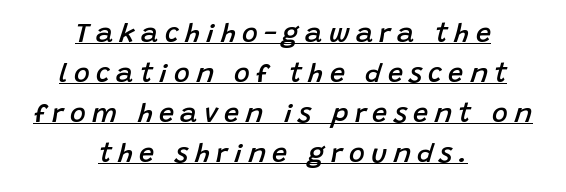
{"italic": "yes", "lean": "right", "slant_degrees": 15, "bold": "semi", "underline": "yes", "align": "center", "line_spacing": "normal", "line_spacing_ratio": 1.48, "letter_spacing": "wide", "letter_spacing_em": 0.23, "glyph_px": 27}
